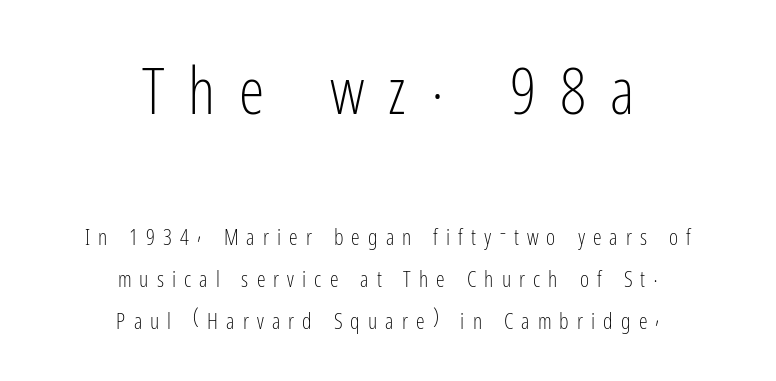
{"serif": "no", "italic": "no", "bold": "no", "weight": "light", "width": "condensed", "stroke_contrast": "low", "x_height": "medium", "monospaced": "no", "underline": "no", "align": "center", "line_spacing": "loose", "line_spacing_ratio": 1.92, "letter_spacing": "wide", "letter_spacing_em": 0.37, "larger_block": "first", "size_ratio": 2.95, "glyph_px": 65}
